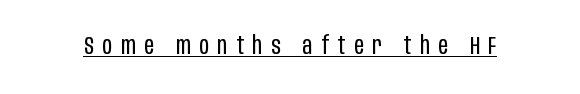
Q: Is the text bold? A: No.
Q: Is the text italic (slanted)? A: No, it is upright.
Q: Is the text underlined? A: Yes.
Q: Is the spacing between letters normal or unusually wide? A: Unusually wide.
